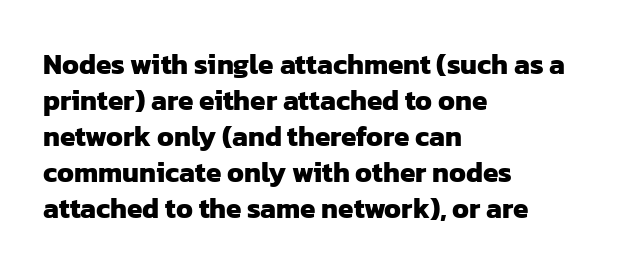
The image shows 28 px heavy sans-serif type; set left-aligned, normal line spacing (1.29x), normal letter spacing, not underlined; low stroke contrast and a medium x-height.
